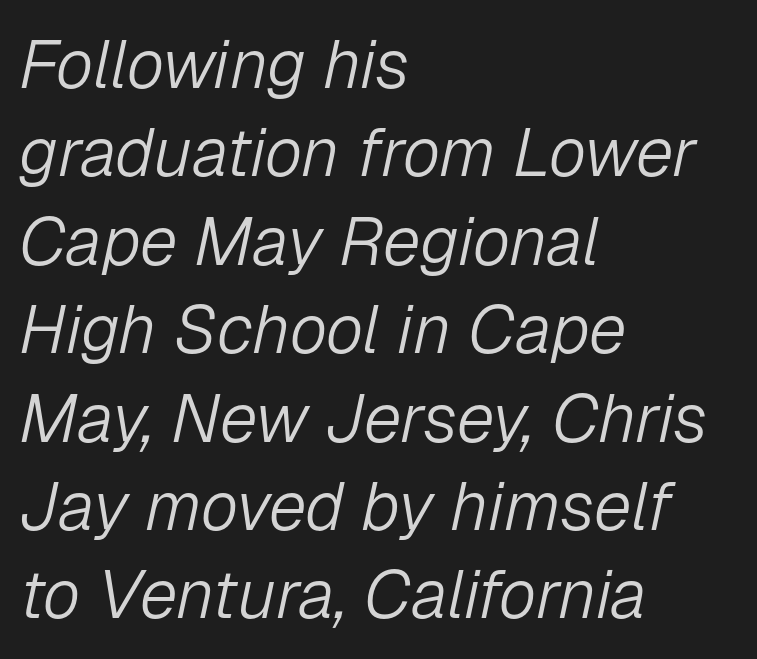
Q: Is the text bold? A: No.
Q: Is the text italic (slanted)? A: Yes, it leans right by about 12 degrees.
Q: Is the text underlined? A: No.
Q: How is the paragraph aligned? A: Left-aligned.
Q: Is the spacing between letters normal or unusually wide? A: Normal.
Q: Is the spacing between lines tight, normal or loose? A: Normal.
Q: Width (condensed, normal, or wide)? A: Normal.
Q: Stroke contrast? A: Low.
Q: x-height? A: Medium.
Q: Monospaced? A: No.
